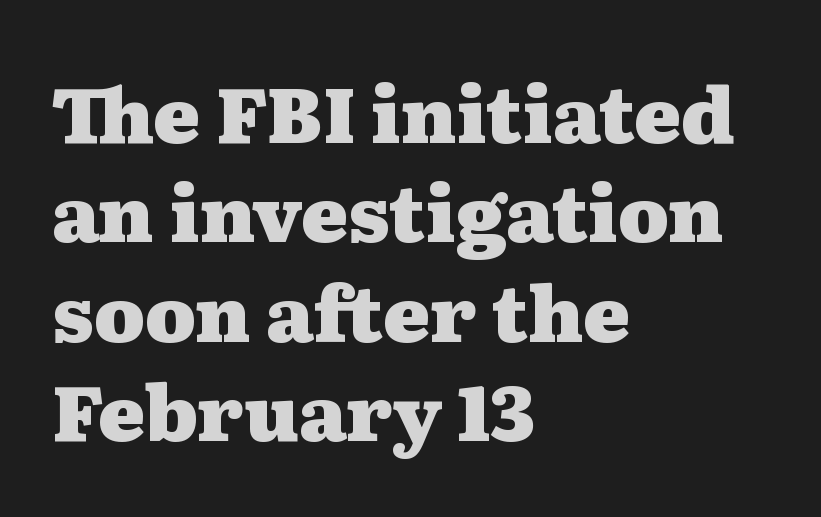
The image shows 77 px heavy, wide serif type, upright; set left-aligned, normal line spacing (1.29x), normal letter spacing, not underlined; medium stroke contrast and a medium x-height.
